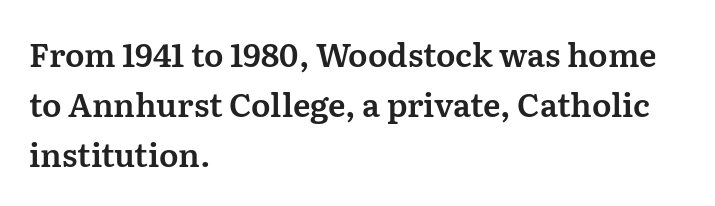
The gaps between neighbouring characters are ordinary and unremarkable. A typesetter would call this leading conventional body-copy spacing. The lines are quadded left. Regarding serifs, this sample has them. Proportional: the letters do not fall into vertical columns.
